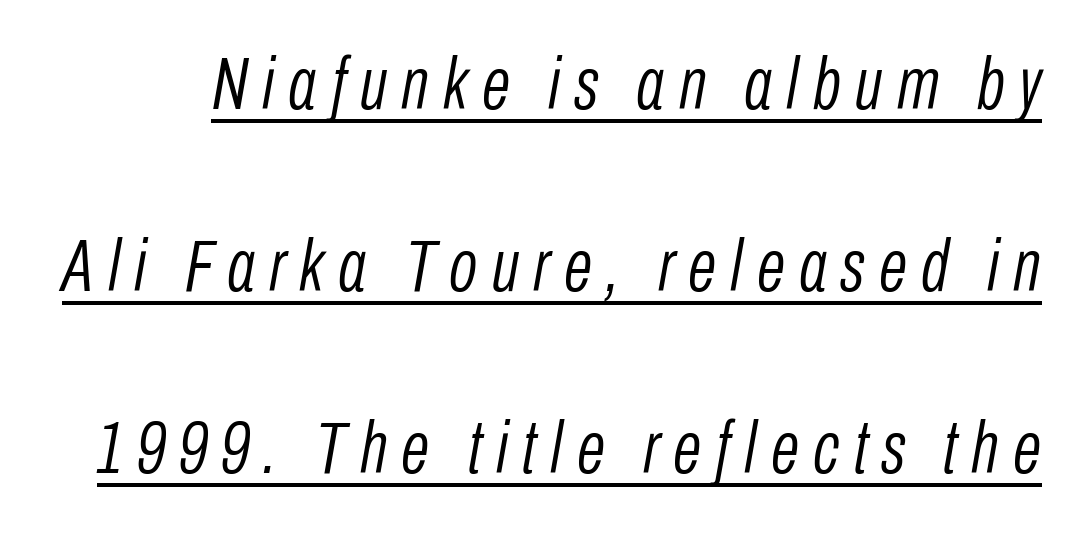
The image shows 74 px light, condensed type, italic (leaning right); set loose line spacing (2.46x), underlined; low stroke contrast and a medium x-height.
